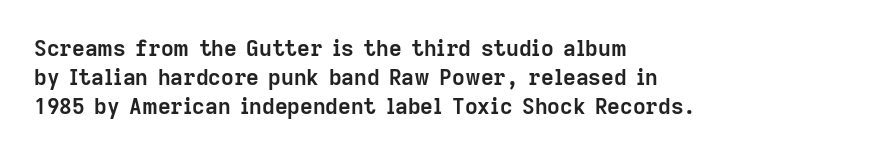
The image shows 22 px bold type, upright; set left-aligned, normal line spacing (1.31x), normal letter spacing, not underlined.
